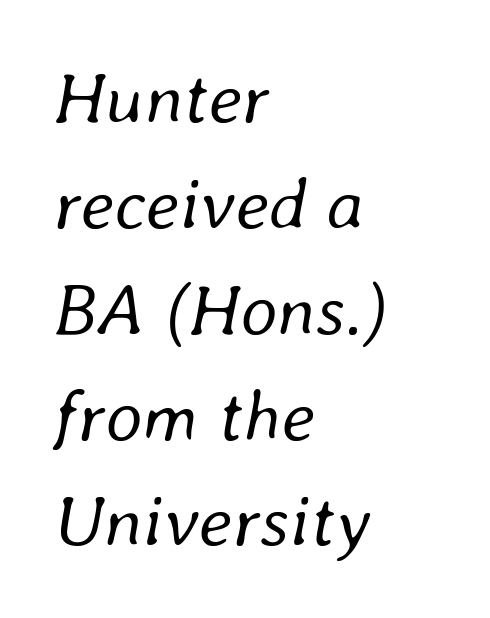
Does the leading feel generous? No, just average. Nobody drew a line under any word here. The line texture is even and compact thanks to regular tracking. Is the stroke heavy? The answer is a plain regular-or-lighter. Quick note: italic. Is this a fixed-width face? No — the glyphs have proportional, varying widths.
